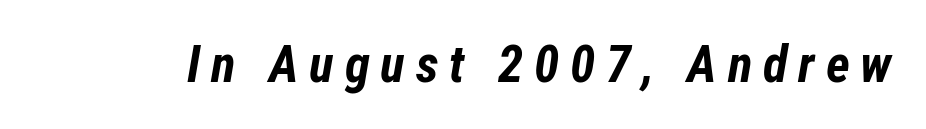
The image shows 51 px bold, condensed type, italic (leaning right); set unusually wide letter spacing (+0.21 em), not underlined; low stroke contrast and a medium x-height.
